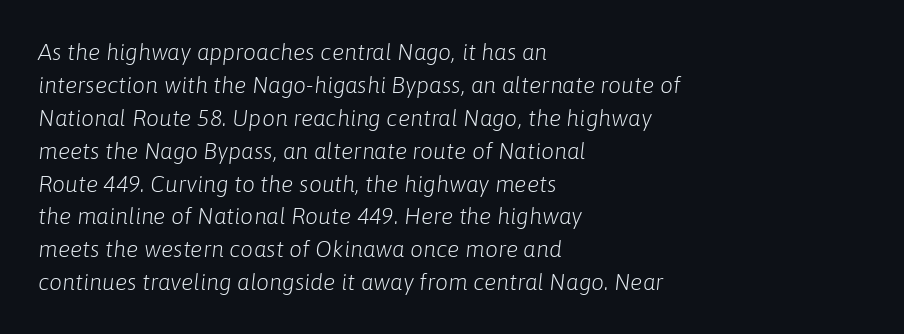
Is the type heavy? It reads as light-to-regular instead. Italic? Definitely — the glyphs are oblique. Line starts are locked; line ends wander. Descenders hang freely into open space.
